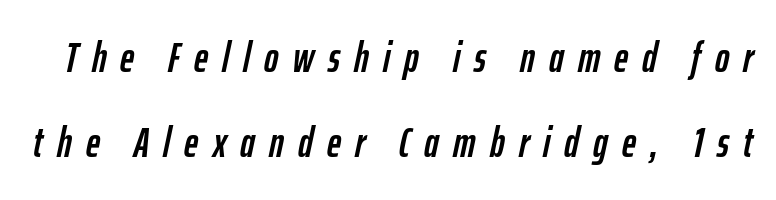
It's the slanting kind of type. This sample trades compactness for vertical openness between lines. Glance below the letters and you will spot only blank space. What stands out about the letter spacing? Its width — letters are far apart.
